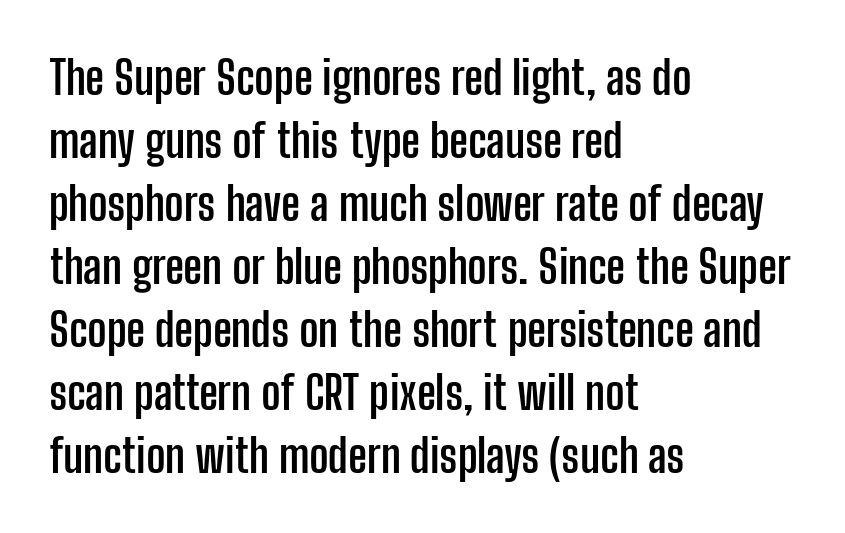
The zone under the glyphs is completely vacant. Horizontally, the lines are justified to the leading edge only. The specimen reads as upright at a glance. The rendering keeps characters at their native spacing. This sample has the flowing, uneven cadence of proportional lettering.
